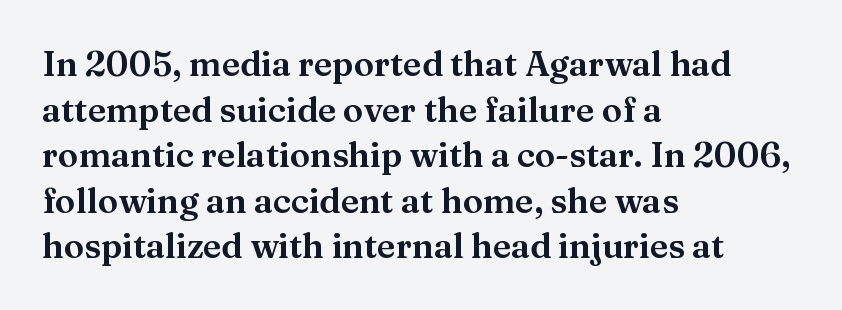
The image shows 34 px serif type, upright; set left-aligned, normal line spacing (1.34x), normal letter spacing, not underlined; medium stroke contrast and a medium x-height.
